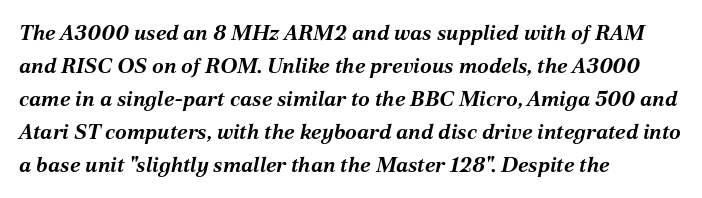
{"italic": "yes", "lean": "right", "slant_degrees": 12, "bold": "yes", "underline": "no", "align": "left", "line_spacing": "normal", "line_spacing_ratio": 1.57, "letter_spacing": "normal", "letter_spacing_em": 0.0, "glyph_px": 21}
